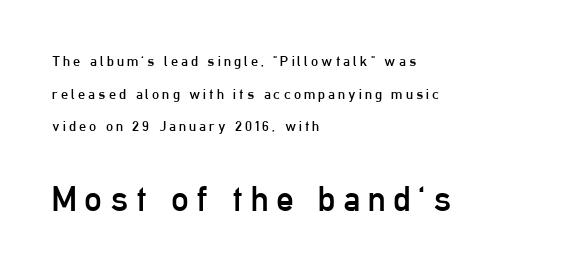
{"serif": "no", "italic": "no", "bold": "no", "weight": "regular", "width": "condensed", "stroke_contrast": "low", "x_height": "medium", "monospaced": "no", "underline": "no", "align": "left", "line_spacing": "loose", "line_spacing_ratio": 2.33, "letter_spacing": "wide", "letter_spacing_em": 0.22, "larger_block": "second", "size_ratio": 2.5, "glyph_px": 35}
